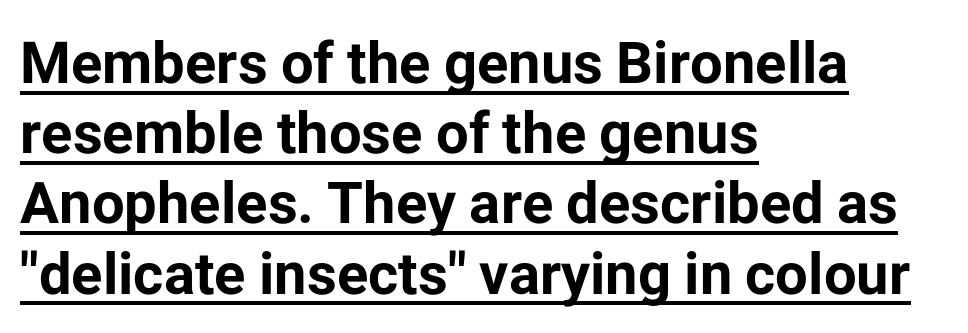
{"serif": "no", "italic": "no", "bold": "yes", "weight": "bold", "width": "normal", "stroke_contrast": "low", "x_height": "medium", "monospaced": "no", "underline": "yes", "align": "left", "line_spacing_ratio": 1.21, "letter_spacing": "normal", "letter_spacing_em": 0.0, "glyph_px": 58}
